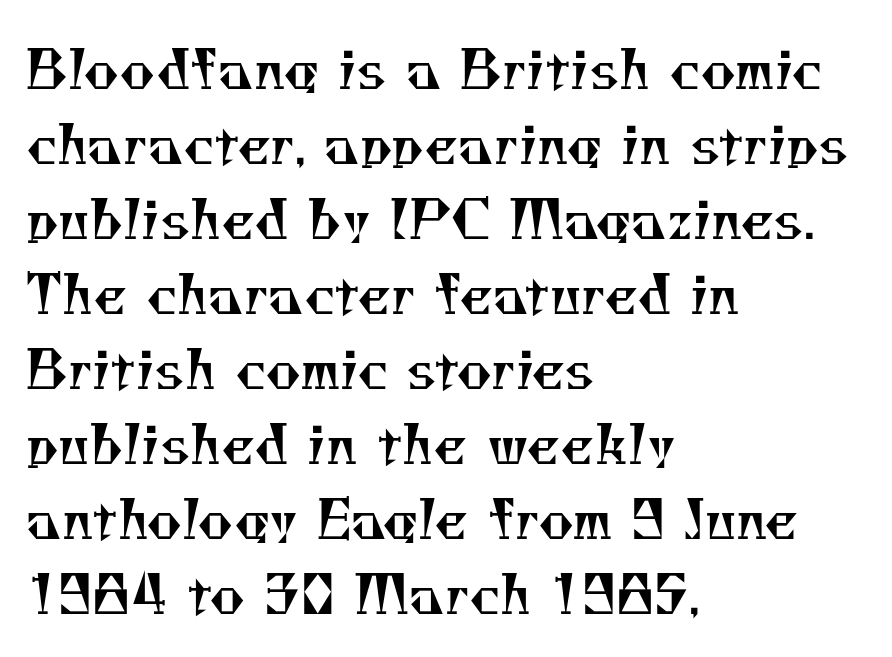
Q: Is the text bold? A: No.
Q: Is the typeface a serif or a sans-serif typeface? A: Serif.
Q: Is the text underlined? A: No.
Q: How is the paragraph aligned? A: Left-aligned.
Q: Is the spacing between letters normal or unusually wide? A: Normal.
Q: Is the spacing between lines tight, normal or loose? A: Normal.
Q: Width (condensed, normal, or wide)? A: Normal.
Q: Stroke contrast? A: Medium.
Q: x-height? A: Small.
Q: Monospaced? A: No.
